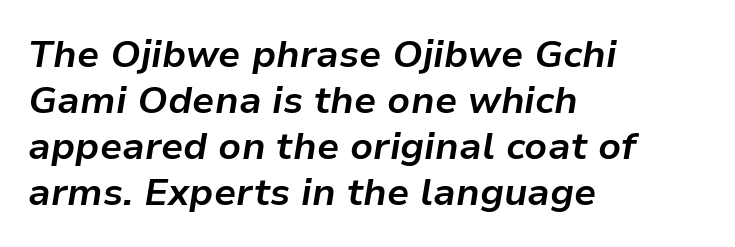
The image shows 38 px bold type, italic (leaning right); set left-aligned, line spacing 1.21x, normal letter spacing, not underlined; low stroke contrast and a medium x-height.
